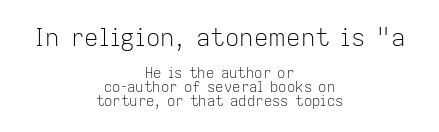
{"italic": "no", "bold": "no", "underline": "no", "align": "center", "line_spacing": "tight", "line_spacing_ratio": 0.97, "letter_spacing": "normal", "letter_spacing_em": 0.0, "larger_block": "first", "size_ratio": 1.71, "glyph_px": 24}
